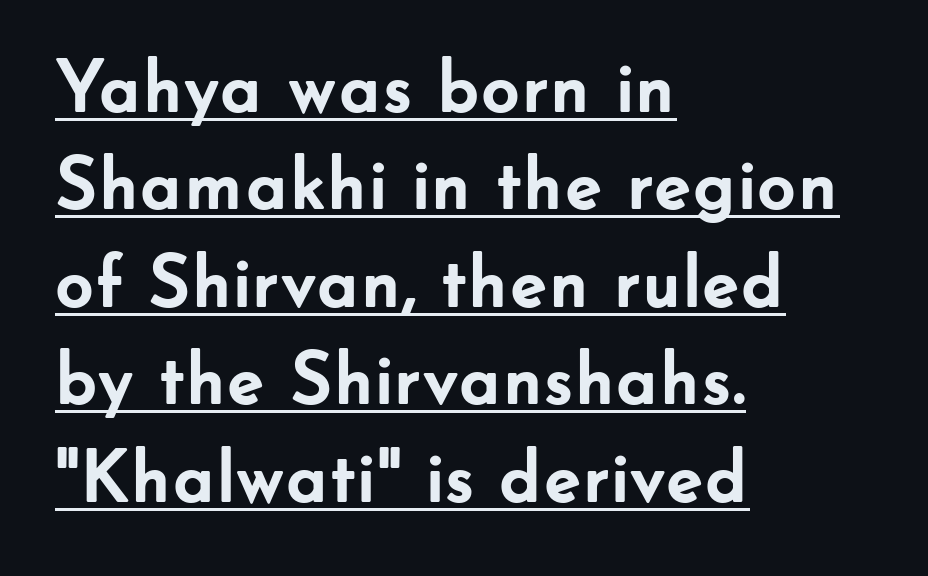
Examine the stroke ends and you'll find no serifs. Does the copy run flush right? No — it runs flush left. When letters stand straight like this, we call the style roman or upright. The passage shown is emphatically bold. Quick note: underline on.
